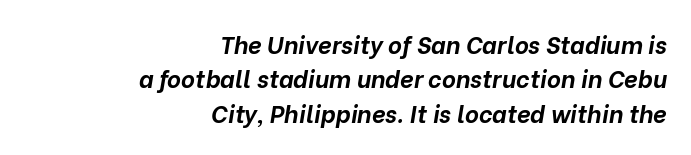
{"italic": "yes", "lean": "right", "slant_degrees": 10, "bold": "yes", "underline": "no", "align": "right", "line_spacing": "normal", "line_spacing_ratio": 1.43, "letter_spacing": "normal", "letter_spacing_em": 0.0, "glyph_px": 24}
